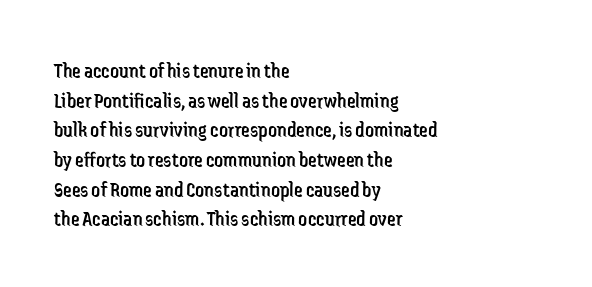
Q: Is the text bold? A: No.
Q: Is the text italic (slanted)? A: No, it is upright.
Q: Is the text underlined? A: No.
Q: How is the paragraph aligned? A: Left-aligned.
Q: Is the spacing between letters normal or unusually wide? A: Normal.
Q: Is the spacing between lines tight, normal or loose? A: Normal.
